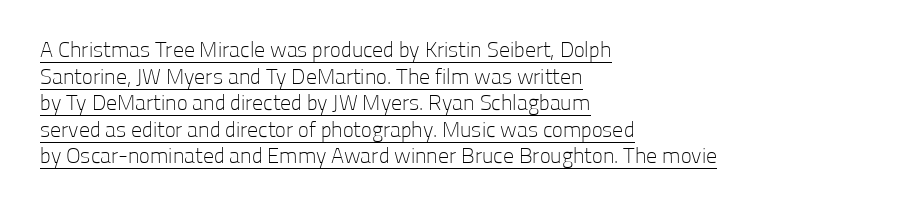
Q: Is the text bold? A: No.
Q: Is the text italic (slanted)? A: No, it is upright.
Q: Is the text underlined? A: Yes.
Q: How is the paragraph aligned? A: Left-aligned.
Q: Is the spacing between letters normal or unusually wide? A: Normal.
